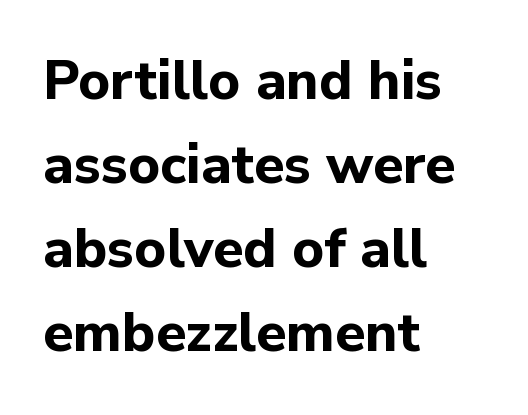
Q: Is the text bold? A: Yes.
Q: Is the text italic (slanted)? A: No, it is upright.
Q: Is the typeface a serif or a sans-serif typeface? A: Sans-serif.
Q: Is the text underlined? A: No.
Q: How is the paragraph aligned? A: Left-aligned.
Q: Is the spacing between letters normal or unusually wide? A: Normal.
Q: Is the spacing between lines tight, normal or loose? A: Normal.
Q: Width (condensed, normal, or wide)? A: Normal.
Q: Stroke contrast? A: Low.
Q: x-height? A: Medium.
Q: Monospaced? A: No.
